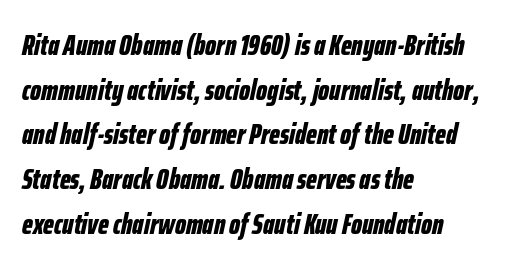
Q: Is the text bold? A: Yes.
Q: Is the text italic (slanted)? A: Yes, it leans right by about 12 degrees.
Q: Is the text underlined? A: No.
Q: How is the paragraph aligned? A: Left-aligned.
Q: Is the spacing between letters normal or unusually wide? A: Normal.
Q: Is the spacing between lines tight, normal or loose? A: Normal.
Q: Width (condensed, normal, or wide)? A: Condensed.
Q: Stroke contrast? A: Low.
Q: x-height? A: Medium.
Q: Monospaced? A: No.
